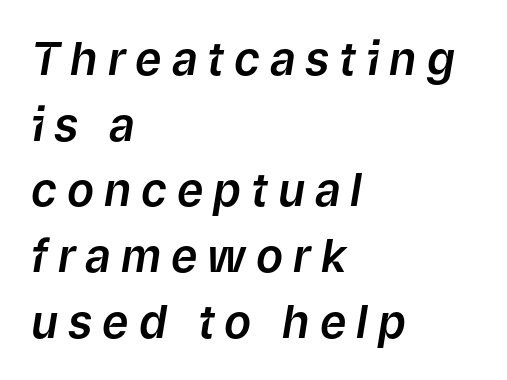
The image shows 45 px text type, italic (leaning right); set left-aligned, normal line spacing (1.46x), unusually wide letter spacing (+0.22 em), not underlined; low stroke contrast and a medium x-height.
